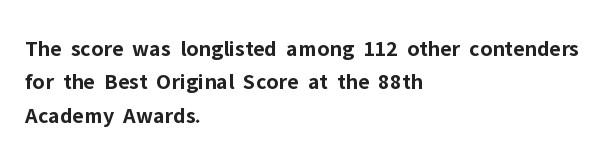
{"italic": "no", "bold": "yes", "underline": "no", "align": "left", "line_spacing": "normal", "line_spacing_ratio": 1.45, "letter_spacing": "normal", "letter_spacing_em": 0.0, "glyph_px": 23}
